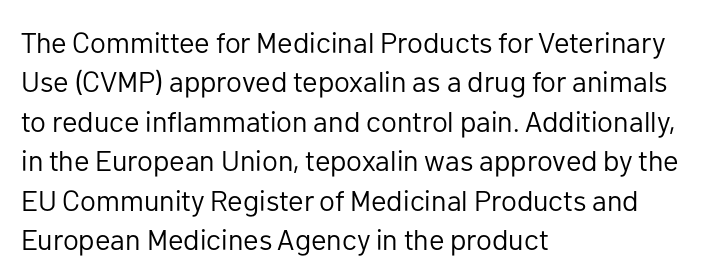
{"serif": "no", "italic": "no", "bold": "no", "weight": "regular", "width": "normal", "stroke_contrast": "low", "x_height": "medium", "monospaced": "no", "underline": "no", "align": "left", "line_spacing": "normal", "line_spacing_ratio": 1.36, "letter_spacing": "normal", "letter_spacing_em": 0.0, "glyph_px": 29}
